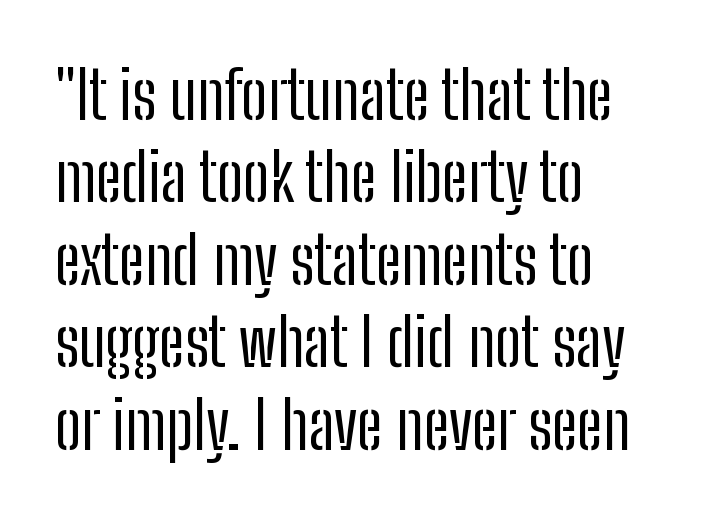
{"serif": "no", "italic": "no", "bold": "no", "weight": "regular", "width": "condensed", "stroke_contrast": "low", "x_height": "medium", "monospaced": "no", "underline": "no", "align": "left", "line_spacing": "normal", "line_spacing_ratio": 1.25, "letter_spacing": "normal", "letter_spacing_em": 0.0, "glyph_px": 66}
